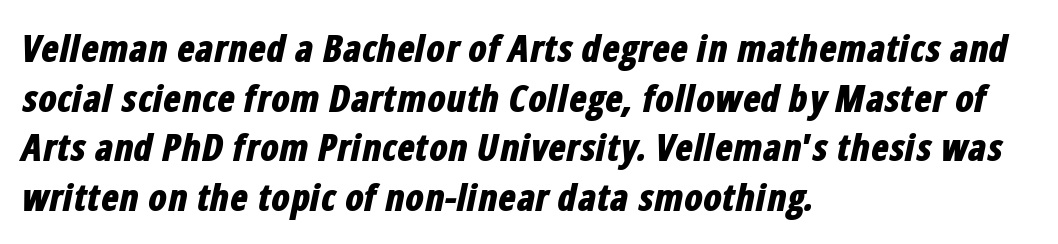
Spacing verdict: proportional, widths tailored to each character. Heavy-handed strokes throughout: this text is bold. Nobody drew a line under any word here. Caption: standard tracking, unaltered. Layout note: lines flush left. Whoever set this chose a conventional vertical rhythm.
